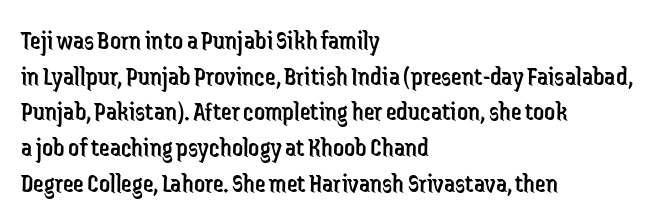
Notice how descenders clear the ascenders below comfortably — that's standard leading. Rule under the text: the space is simply empty. This rendering uses left alignment, leaving the right contour irregular. The type sits square on the baseline with zero lean. The font sits on the lighter half of the weight spectrum, regular included. The gaps between neighbouring characters are ordinary and unremarkable.
